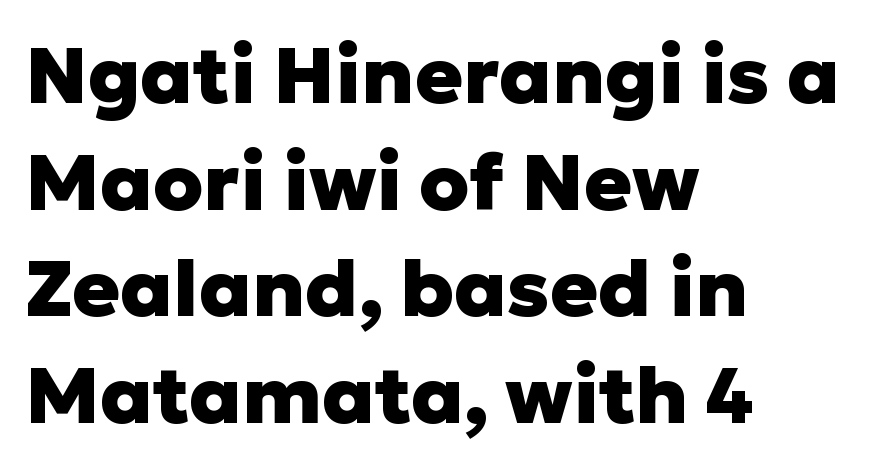
{"serif": "no", "italic": "no", "bold": "yes", "weight": "heavy", "width": "normal", "stroke_contrast": "low", "x_height": "medium", "monospaced": "no", "underline": "no", "align": "left", "line_spacing": "normal", "line_spacing_ratio": 1.35, "letter_spacing": "normal", "letter_spacing_em": 0.0, "glyph_px": 79}
